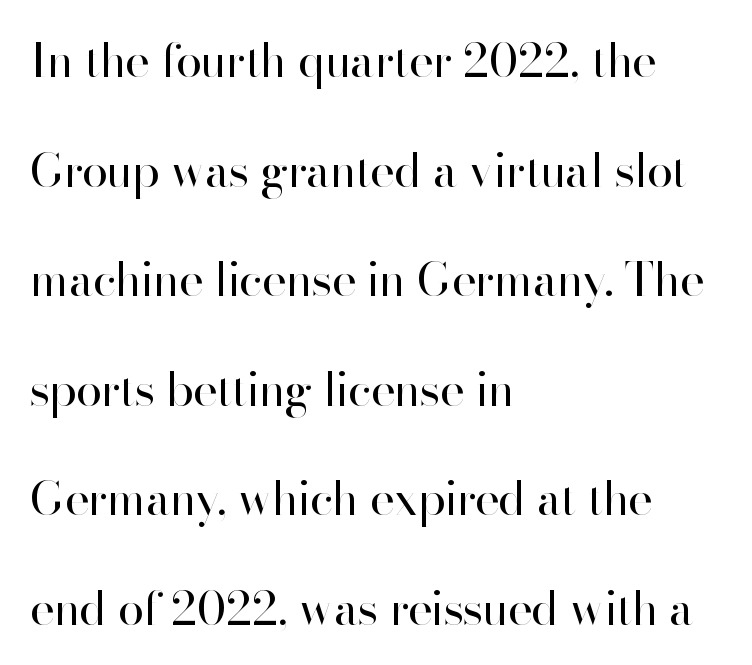
{"serif": "no", "italic": "no", "bold": "no", "weight": "regular", "width": "normal", "stroke_contrast": "high", "x_height": "small", "monospaced": "no", "underline": "no", "align": "left", "line_spacing": "loose", "line_spacing_ratio": 2.33, "letter_spacing": "normal", "letter_spacing_em": 0.0, "glyph_px": 47}
